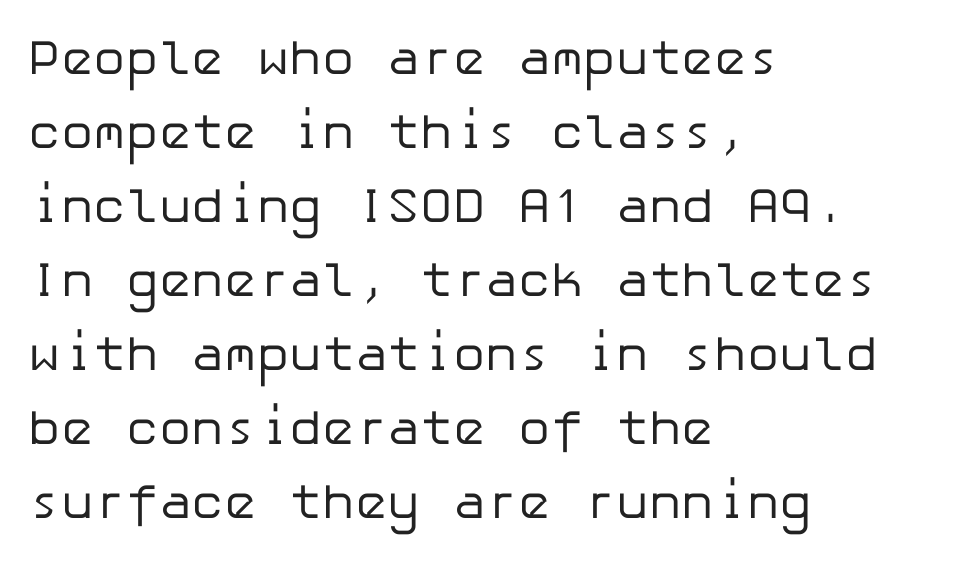
A clean baseline with only descenders dipping below it. A typesetter would label this face a sans. The cut favours lightness, reaching ordinary text weight at its darkest. Short note: letters normally spaced. What's the leading like? Ordinary, nothing unusual. In terms of posture, this sample is upright.
